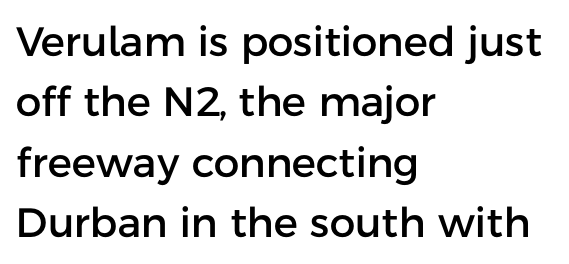
The image shows 41 px sans-serif type, upright; set left-aligned, normal line spacing (1.47x), normal letter spacing, not underlined; low stroke contrast and a medium x-height.
